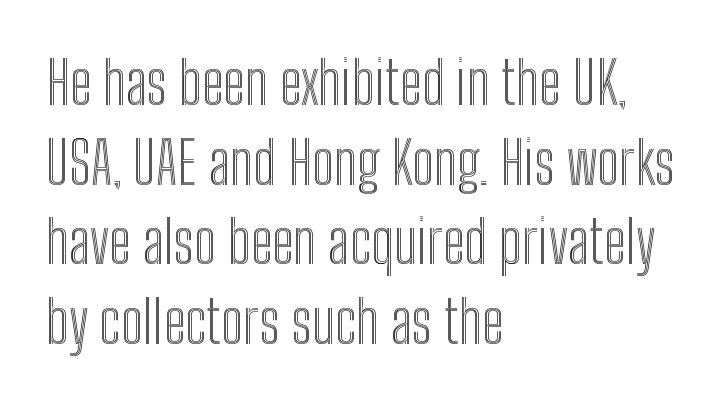
Do the characters align in a grid? No, the font is proportional. These lines keep a tight, regular rhythm from letter to letter. Beneath every word, the page is bare. In terms of leading, this rendering sits right in the middle.
